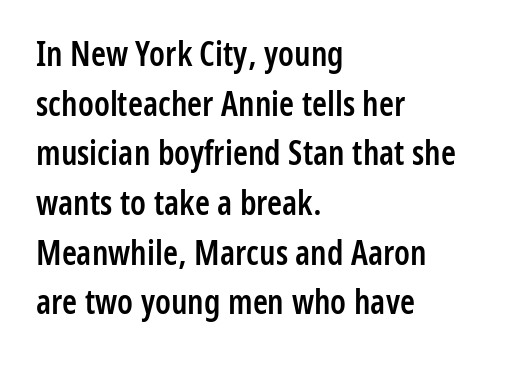
The image shows 34 px semibold, condensed sans-serif type, upright; set left-aligned, normal line spacing (1.46x), normal letter spacing, not underlined; low stroke contrast and a medium x-height.
